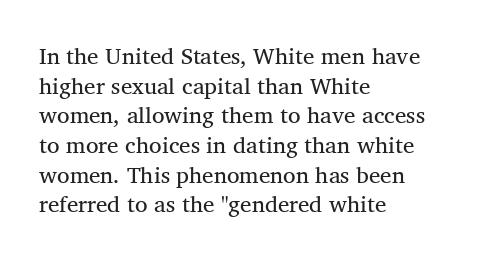
Q: Is the text bold? A: No.
Q: Is the text italic (slanted)? A: No, it is upright.
Q: Is the text underlined? A: No.
Q: How is the paragraph aligned? A: Left-aligned.
Q: Is the spacing between letters normal or unusually wide? A: Normal.
Q: Is the spacing between lines tight, normal or loose? A: Normal.
